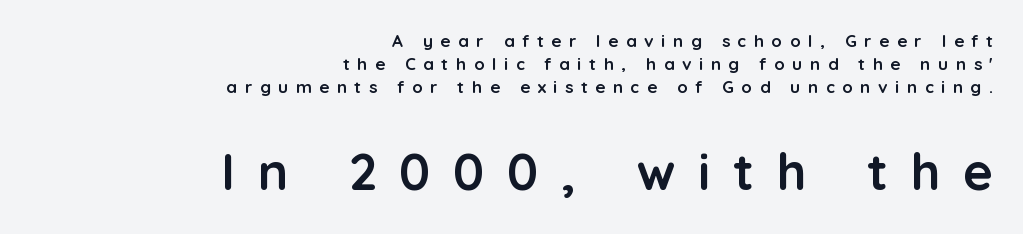
This is sans-serif lettering, the kind often seen on screens and signage. Size contrast runs from small at the top to large at the bottom. Descenders hang freely into open space. These lines are rendered in a variable-pitch font. Glyph-to-glyph distance is far greater than everyday printed text. Horizontally, the lines are justified to the trailing edge only.
